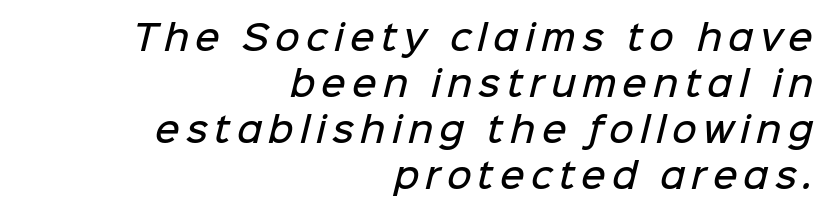
The image shows 34 px semibold sans-serif type; set right-aligned, normal line spacing (1.35x), not underlined; low stroke contrast and a medium x-height.
